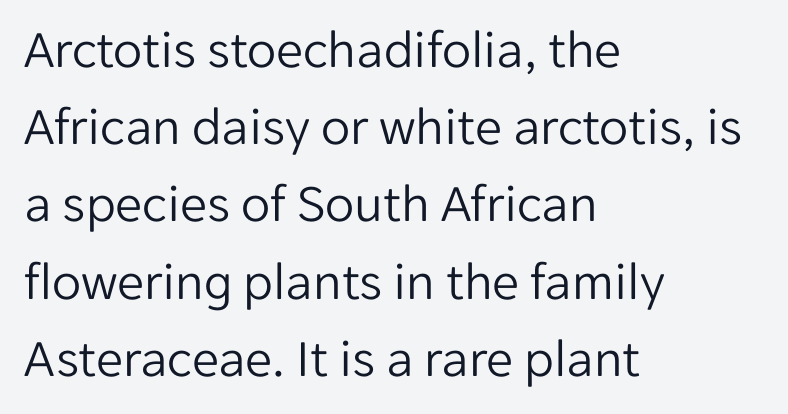
The cut favours lightness, reaching ordinary text weight at its darkest. Each letter's strokes conclude bluntly, with no projecting serifs. No extra tracking has been applied to these lines. Varying glyph widths throughout — classic text-font behaviour. These lines stack with their left ends in a neat column. Is there much room between lines? A standard amount, neither cramped nor airy.
